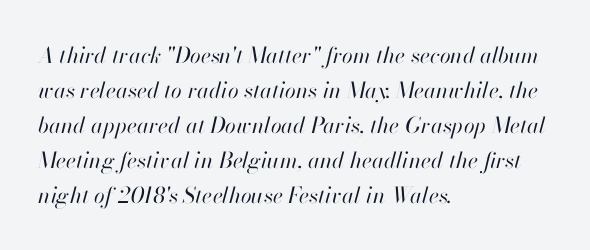
{"italic": "yes", "lean": "right", "slant_degrees": 13, "bold": "no", "underline": "no", "align": "left", "line_spacing": "normal", "line_spacing_ratio": 1.59, "letter_spacing": "normal", "letter_spacing_em": 0.0, "glyph_px": 22}
